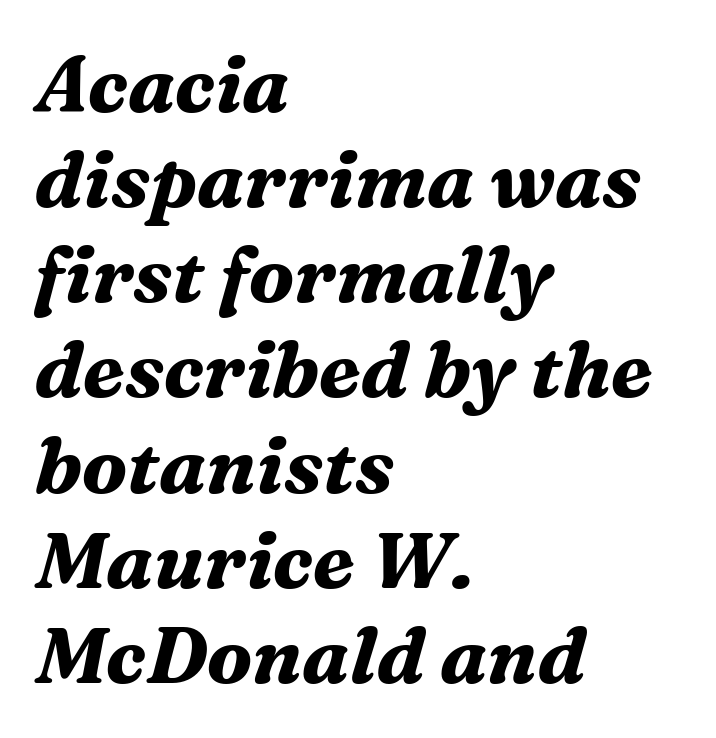
The tracking reads as untouched default to a designer's eye. Are there feet on the stems? There are — it's a serif. The letters advance in unequal steps, a hallmark of proportional type. The lines in this sample share a left origin and differ only in where they stop. The rendering uses a bold face; every stroke is thick and dark. Quick note: italic.
